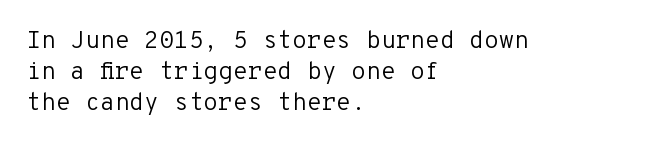
The image shows 24 px text type, upright; set left-aligned, normal line spacing (1.29x), normal letter spacing, not underlined.
